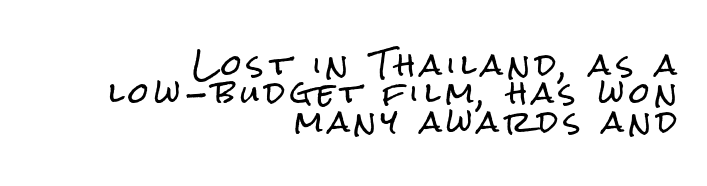
Q: Is the text italic (slanted)? A: No, it is upright.
Q: Is the typeface a serif or a sans-serif typeface? A: Sans-serif.
Q: Is the text underlined? A: No.
Q: How is the paragraph aligned? A: Right-aligned.
Q: Is the spacing between lines tight, normal or loose? A: Tight.
Q: Width (condensed, normal, or wide)? A: Condensed.
Q: Stroke contrast? A: Low.
Q: x-height? A: Medium.
Q: Monospaced? A: No.
